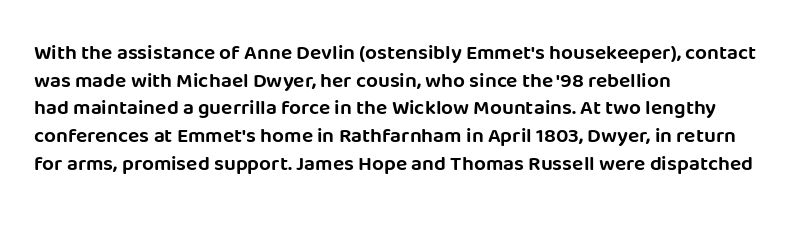
The image shows 21 px text type, upright; set left-aligned, normal line spacing (1.32x), normal letter spacing, not underlined.
